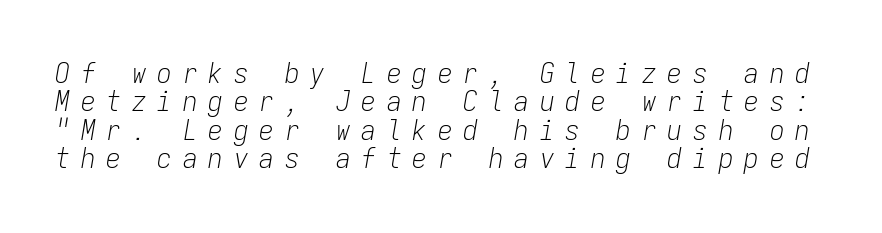
The image shows 29 px light, condensed type, italic (leaning right), monospaced; set tight line spacing (0.98x), unusually wide letter spacing (+0.38 em), not underlined; low stroke contrast and a medium x-height.
